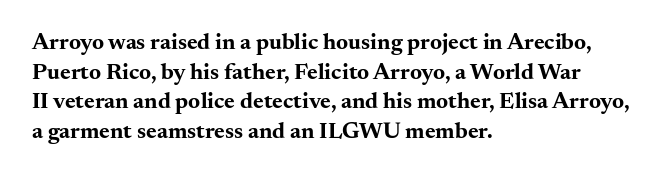
The image shows 23 px bold type, upright; set left-aligned, normal line spacing (1.29x), normal letter spacing, not underlined.
